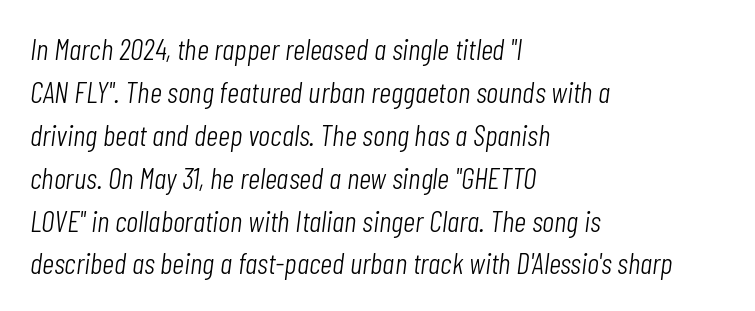
The image shows 30 px light, condensed type, italic (leaning right); set left-aligned, normal line spacing (1.43x), normal letter spacing, not underlined; low stroke contrast and a medium x-height.
